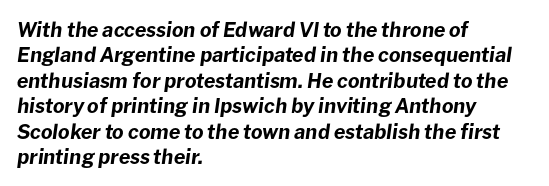
The image shows 20 px bold type, italic (leaning right); set left-aligned, normal line spacing (1.27x), normal letter spacing, not underlined.
